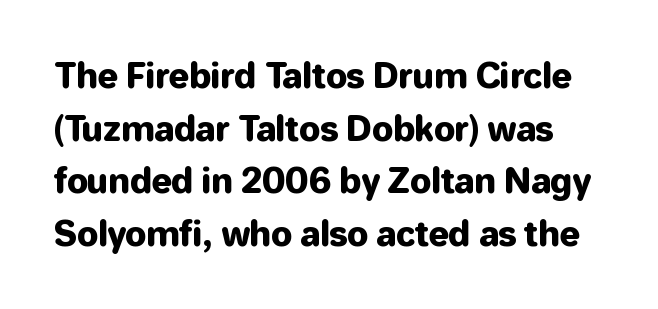
The image shows 34 px sans-serif type, upright; set normal line spacing (1.55x), normal letter spacing, not underlined; low stroke contrast and a medium x-height.
